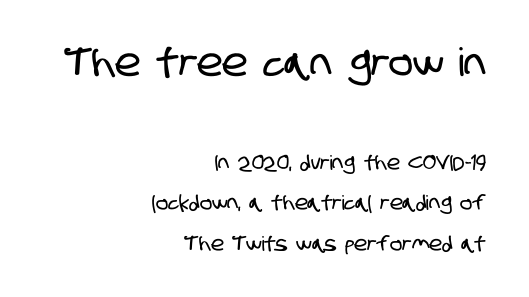
Q: Is the typeface a serif or a sans-serif typeface? A: Sans-serif.
Q: Is the text underlined? A: No.
Q: How is the paragraph aligned? A: Right-aligned.
Q: Is the spacing between letters normal or unusually wide? A: Normal.
Q: Is the spacing between lines tight, normal or loose? A: Loose.
Q: Which block of text is set in a larger size, the first (top) or the second (bottom)? A: The first (top) one.
Q: Width (condensed, normal, or wide)? A: Condensed.
Q: Stroke contrast? A: Low.
Q: x-height? A: Large.
Q: Monospaced? A: No.
